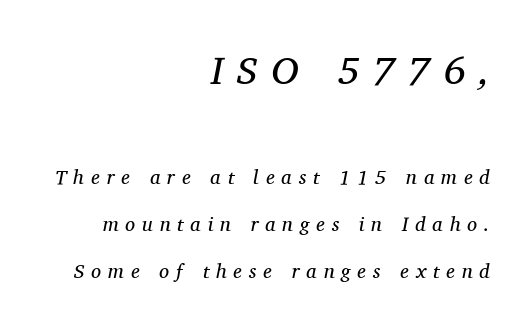
Q: Is the text bold? A: No.
Q: Is the text italic (slanted)? A: Yes, it leans right by about 11 degrees.
Q: Is the typeface a serif or a sans-serif typeface? A: Serif.
Q: Is the text underlined? A: No.
Q: How is the paragraph aligned? A: Right-aligned.
Q: Is the spacing between letters normal or unusually wide? A: Unusually wide.
Q: Is the spacing between lines tight, normal or loose? A: Loose.
Q: Which block of text is set in a larger size, the first (top) or the second (bottom)? A: The first (top) one.
Q: Width (condensed, normal, or wide)? A: Normal.
Q: Stroke contrast? A: Medium.
Q: x-height? A: Medium.
Q: Monospaced? A: No.
